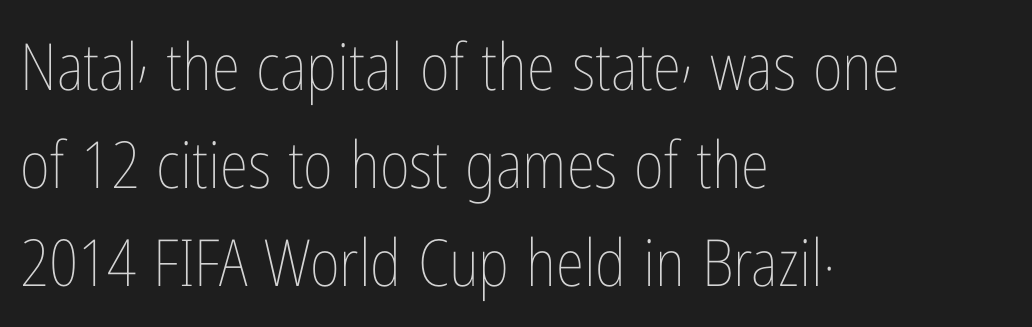
Q: Is the text bold? A: No.
Q: Is the text italic (slanted)? A: No, it is upright.
Q: Is the text underlined? A: No.
Q: How is the paragraph aligned? A: Left-aligned.
Q: Is the spacing between letters normal or unusually wide? A: Normal.
Q: Is the spacing between lines tight, normal or loose? A: Normal.
Q: Width (condensed, normal, or wide)? A: Condensed.
Q: Stroke contrast? A: Low.
Q: x-height? A: Medium.
Q: Monospaced? A: No.
